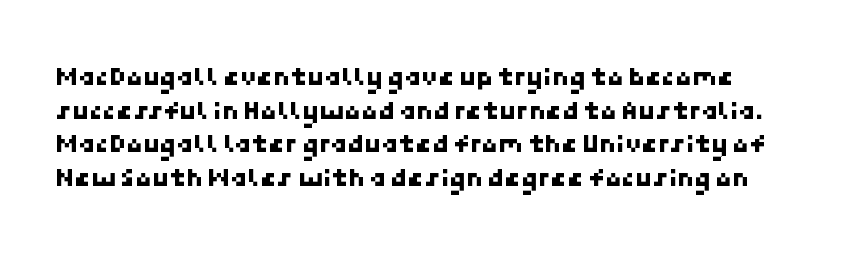
Check the space under the baseline: it is left empty. The leading is moderate, giving the passage an even texture. The rendering keeps characters at their native spacing.
